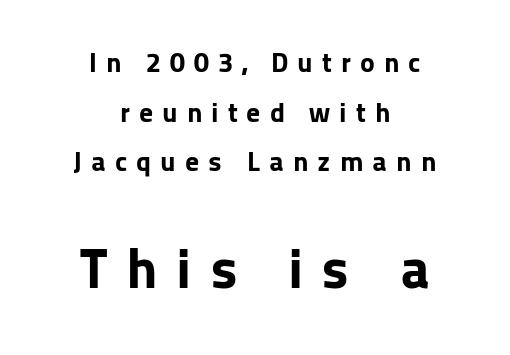
Look at the glyph heights: the lower group is clearly the bigger setting. This sample has the flowing, uneven cadence of proportional lettering. In terms of letterform style, serifs are entirely absent. Teacher's note: observe the equal gaps on both sides — that is centered alignment. Descender tails drop into unmarked territory.
